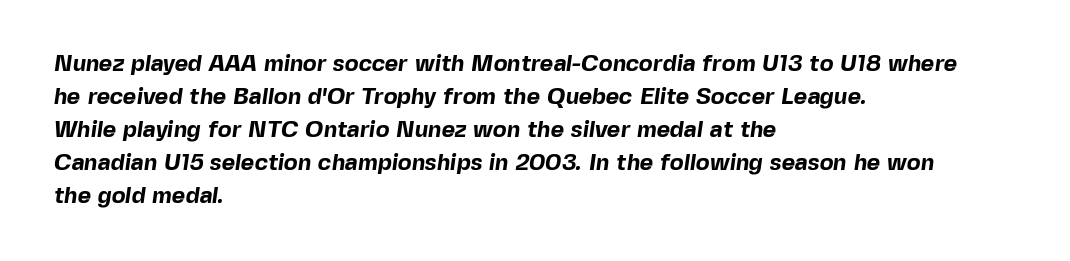
Q: Is the text bold? A: Yes.
Q: Is the text underlined? A: No.
Q: How is the paragraph aligned? A: Left-aligned.
Q: Is the spacing between letters normal or unusually wide? A: Normal.
Q: Is the spacing between lines tight, normal or loose? A: Normal.
